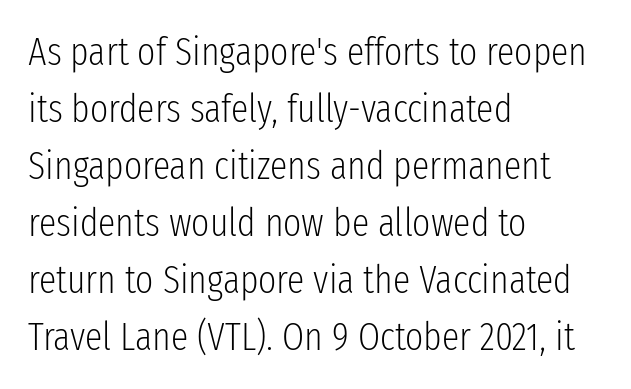
{"serif": "no", "italic": "no", "bold": "no", "weight": "light", "width": "condensed", "stroke_contrast": "low", "x_height": "medium", "monospaced": "no", "underline": "no", "align": "left", "line_spacing": "normal", "line_spacing_ratio": 1.46, "letter_spacing": "normal", "letter_spacing_em": 0.0, "glyph_px": 39}
